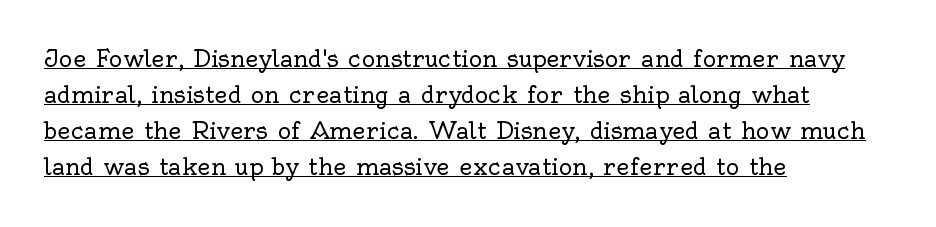
The image shows 23 px text type, upright; set left-aligned, normal line spacing (1.57x), normal letter spacing, underlined.
